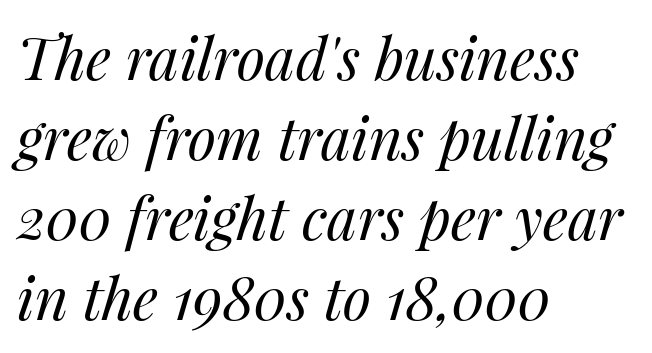
Words float on clear page, feet unadorned. Horizontal alignment here is leftward, the default for most running prose. Is there much room between lines? A standard amount, neither cramped nor airy. Summary of weight: not heavy and not bold.
